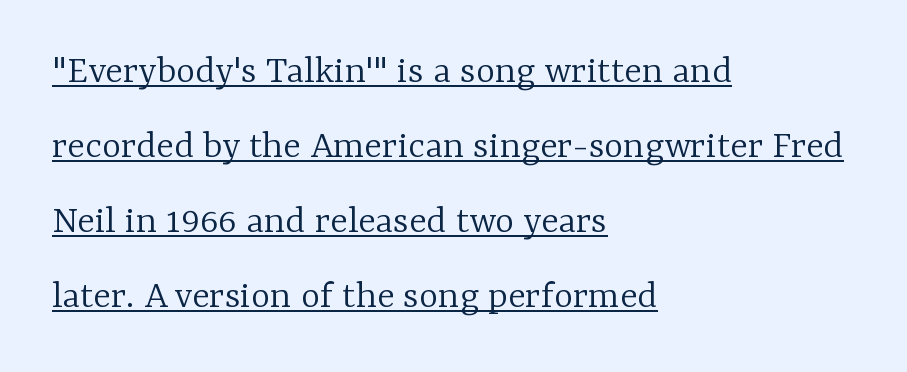
Q: Is the text bold? A: No.
Q: Is the text italic (slanted)? A: No, it is upright.
Q: Is the typeface a serif or a sans-serif typeface? A: Serif.
Q: Is the text underlined? A: Yes.
Q: How is the paragraph aligned? A: Left-aligned.
Q: Is the spacing between letters normal or unusually wide? A: Normal.
Q: Width (condensed, normal, or wide)? A: Normal.
Q: Stroke contrast? A: Low.
Q: x-height? A: Medium.
Q: Monospaced? A: No.
